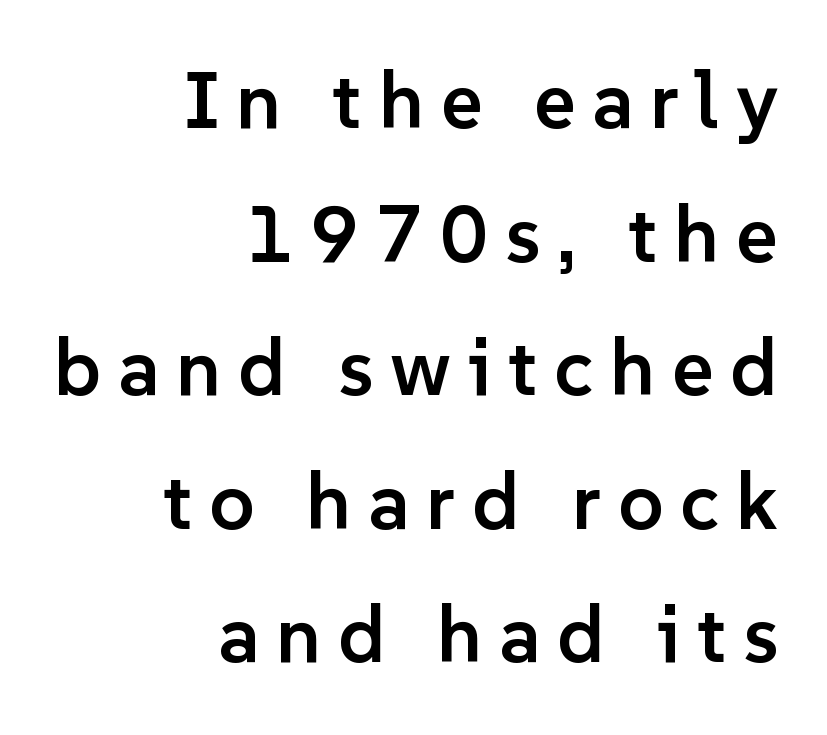
{"serif": "no", "italic": "no", "bold": "semi", "weight": "semibold", "width": "normal", "stroke_contrast": "low", "x_height": "medium", "monospaced": "no", "underline": "no", "align": "right", "line_spacing": "normal", "line_spacing_ratio": 1.67, "letter_spacing": "wide", "letter_spacing_em": 0.21, "glyph_px": 80}
